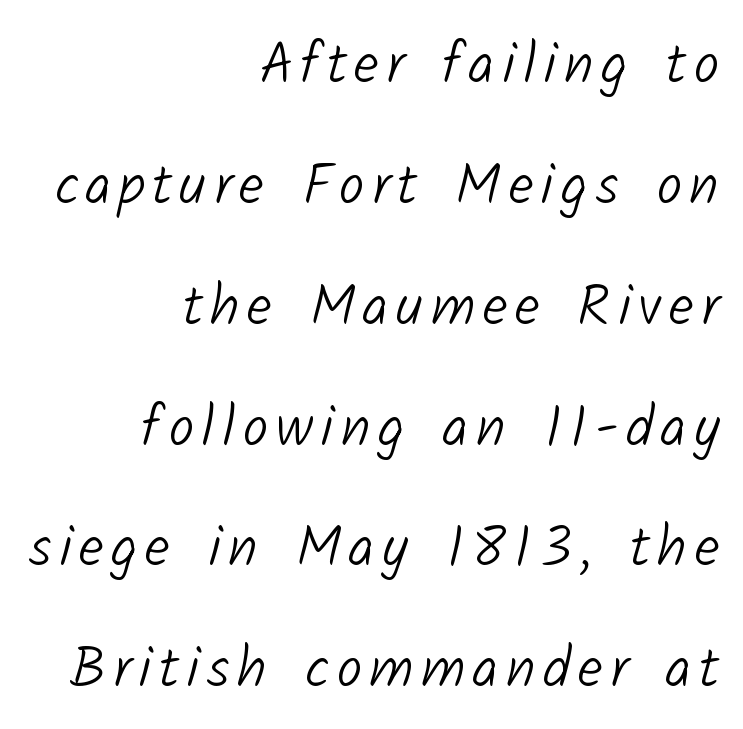
Stems here are at most as thick as an everyday book face. Each letter keeps its own natural width here, so spacing adapts to shape. Just letters on the line, the space beneath them empty. Short and long lines alike share a common ending point at right. One glance says open: line gaps are wider than usual.
